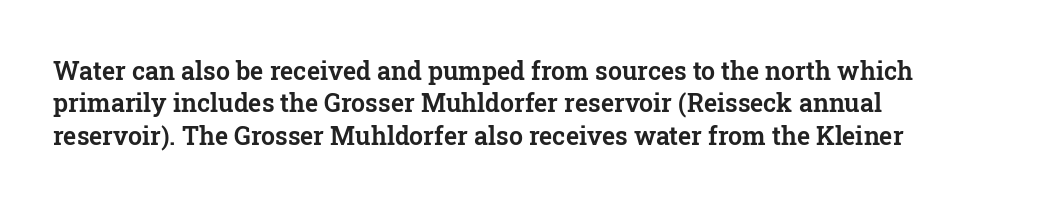
The image shows 25 px text type, upright; set left-aligned, normal line spacing (1.3x), normal letter spacing, not underlined.
